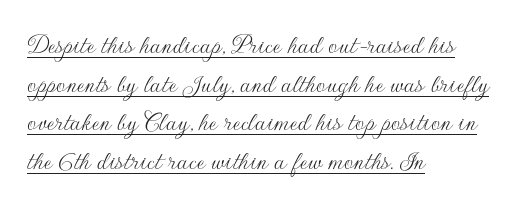
You could not count columns in this text — the font is proportionally spaced. These lines keep a tight, regular rhythm from letter to letter. Weight: not bold — regular or lighter.
